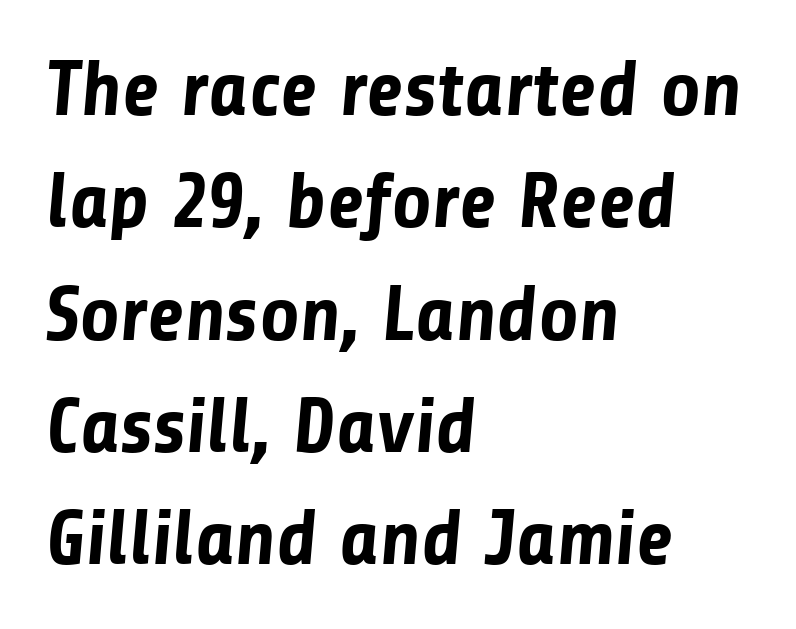
Typographically, this falls in the sans-serif category. Interline gaps are of average width in this sample. Glyph-to-glyph distance matches everyday printed text. Think of a printed novel: that variable character pitch is what you see here. Beneath every word, the page is bare.
